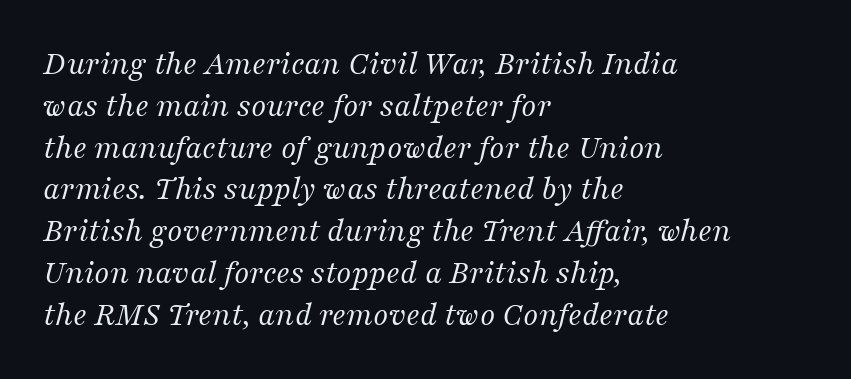
{"serif": "yes", "italic": "yes", "lean": "right", "slant_degrees": 16, "bold": "no", "weight": "regular", "width": "normal", "stroke_contrast": "medium", "x_height": "medium", "monospaced": "no", "underline": "no", "align": "left", "line_spacing_ratio": 1.23, "letter_spacing": "normal", "letter_spacing_em": 0.0, "glyph_px": 34}
